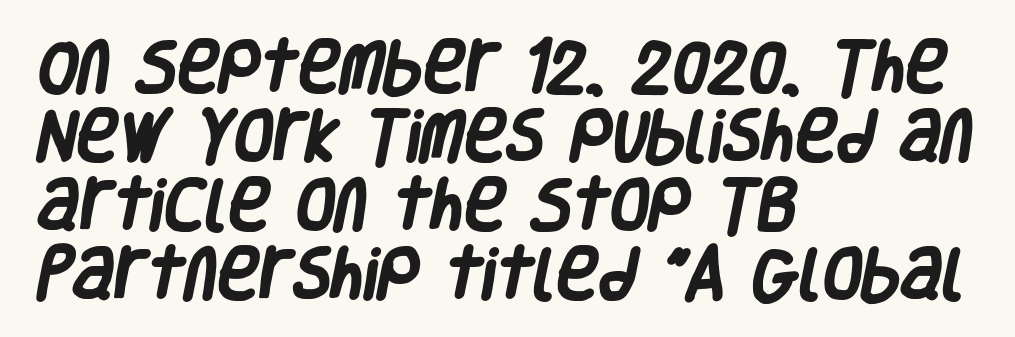
Characters follow at the spacing the type designer built in. A classic flush-left, rag-right setting is used for this passage. These lines are rendered in a variable-pitch font. Is the type bold? Yes — the strokes are clearly thick and heavy. The strip under each line holds only bare page. No feet cap the strokes, marking this as sans-serif type.
